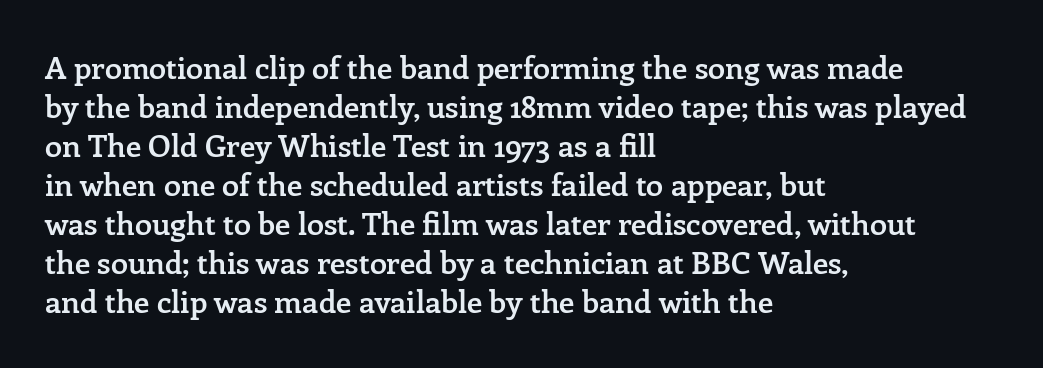
Q: Is the text bold? A: Semi-bold.
Q: Is the text italic (slanted)? A: No, it is upright.
Q: Is the typeface a serif or a sans-serif typeface? A: Serif.
Q: Is the text underlined? A: No.
Q: How is the paragraph aligned? A: Left-aligned.
Q: Is the spacing between letters normal or unusually wide? A: Normal.
Q: Is the spacing between lines tight, normal or loose? A: Normal.
Q: Width (condensed, normal, or wide)? A: Normal.
Q: Stroke contrast? A: Low.
Q: x-height? A: Medium.
Q: Monospaced? A: No.
